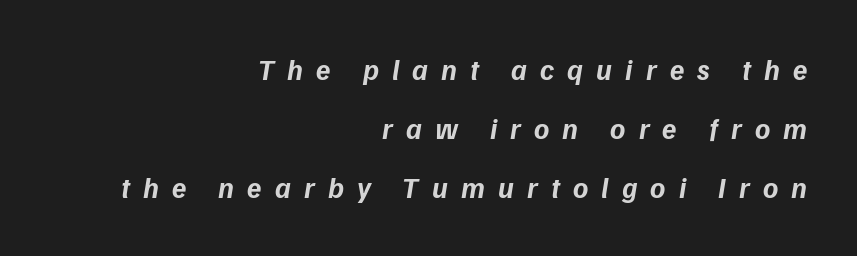
A typesetter would mark this as italic. Set as a true bold cut, around the 700 mark. Is this a fixed-width face? No — the glyphs have proportional, varying widths. Tracking value appears strongly positive — letters spread wide. Honestly, the rows look like they've been pulled way apart.
